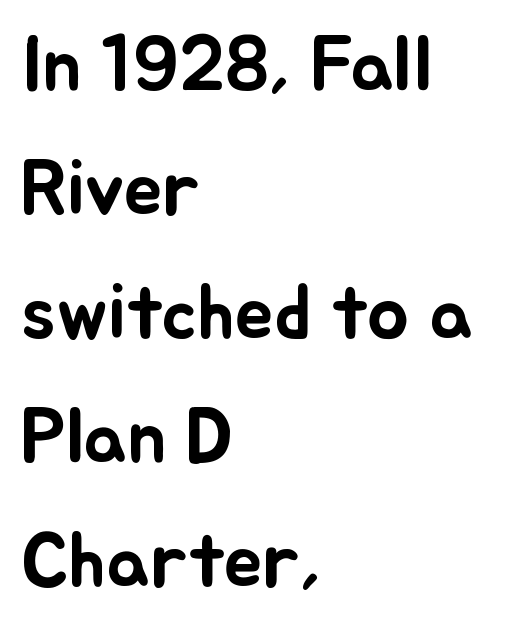
Compared with typical body copy, the letter spacing here is the same. These lines are set flush left with a ragged right edge. These lines were composed using upright roman letters. Words float on clear page, feet unadorned. The rows are spaced the way most documents space them. Is this a fixed-width face? No — the glyphs have proportional, varying widths.
